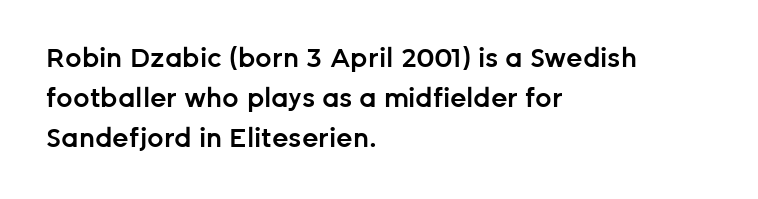
Ordinary non-slanted type is in use. Reading down the block, your eye returns to a fixed left position each line. These lines sit exactly where default settings would place them. Check the space under the baseline: it is left empty.
